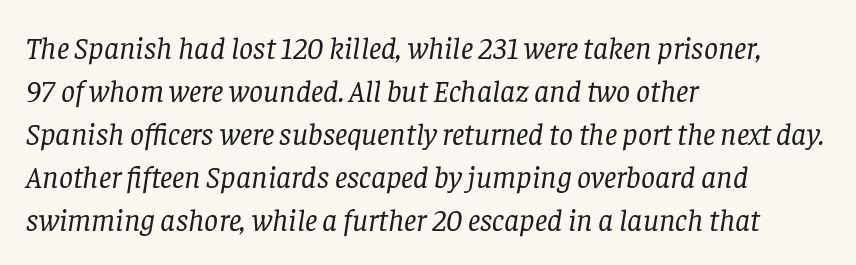
Horizontally, the lines are justified to the leading edge only. Yep, that's italic — everything's leaning. Are there feet on the stems? There are — it's a serif. A bare baseline throughout the passage. Tracking here is standard; glyphs follow each other at the usual distance.
